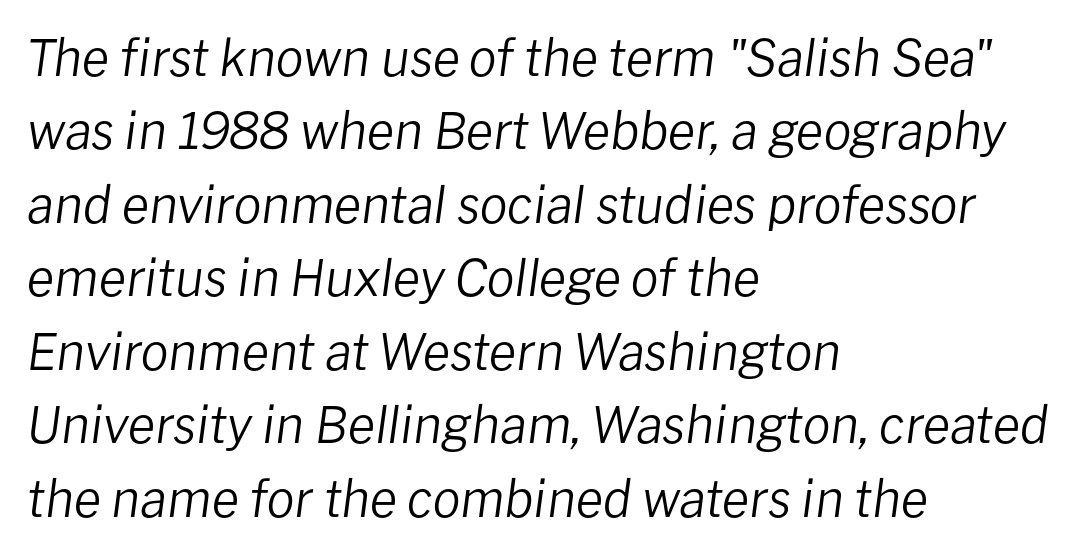
Q: Is the text bold? A: No.
Q: Is the text italic (slanted)? A: Yes, it leans right by about 8 degrees.
Q: Is the text underlined? A: No.
Q: How is the paragraph aligned? A: Left-aligned.
Q: Is the spacing between letters normal or unusually wide? A: Normal.
Q: Is the spacing between lines tight, normal or loose? A: Normal.
Q: Width (condensed, normal, or wide)? A: Normal.
Q: Stroke contrast? A: Low.
Q: x-height? A: Medium.
Q: Monospaced? A: No.
